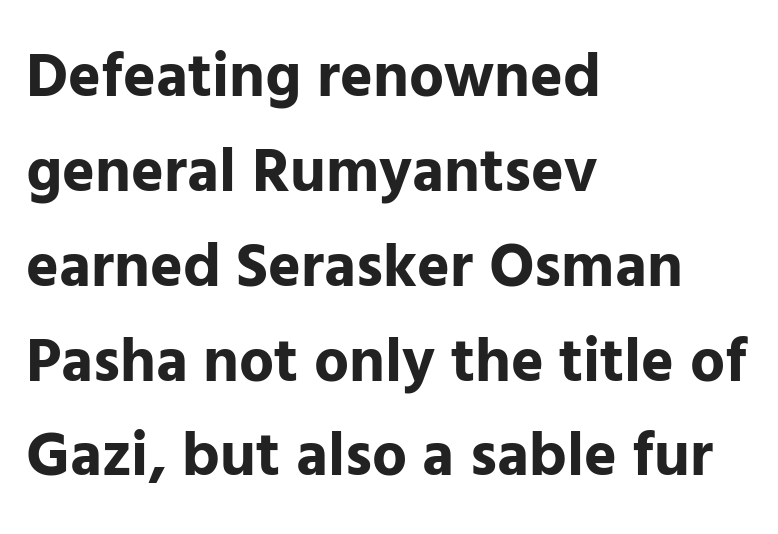
Q: Is the text bold? A: Yes.
Q: Is the text italic (slanted)? A: No, it is upright.
Q: Is the typeface a serif or a sans-serif typeface? A: Sans-serif.
Q: Is the text underlined? A: No.
Q: How is the paragraph aligned? A: Left-aligned.
Q: Is the spacing between letters normal or unusually wide? A: Normal.
Q: Is the spacing between lines tight, normal or loose? A: Normal.
Q: Width (condensed, normal, or wide)? A: Normal.
Q: Stroke contrast? A: Low.
Q: x-height? A: Medium.
Q: Monospaced? A: No.
